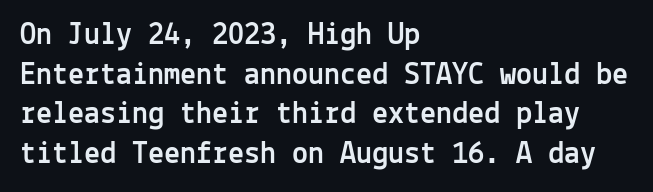
{"serif": "no", "italic": "no", "width": "normal", "x_height": "medium", "monospaced": "yes", "underline": "no", "align": "left", "line_spacing_ratio": 1.24, "letter_spacing": "normal", "letter_spacing_em": 0.0, "glyph_px": 32}
